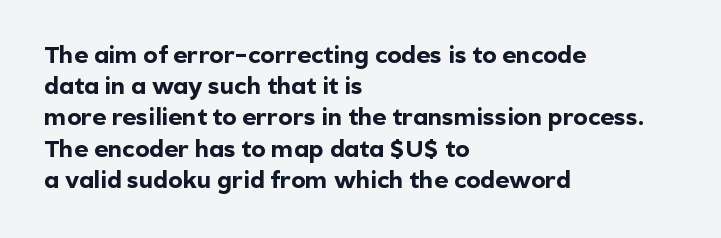
Every letter is thick-stroked: bold, no question. Line starts are locked; line ends wander. What's the leading like? Ordinary, nothing unusual. Glance below the letters and you will spot only blank space.
